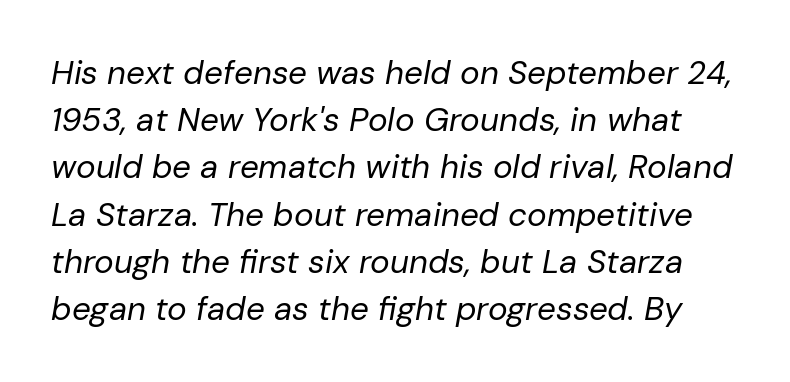
The image shows 33 px regular-weight type, italic (leaning right); set normal line spacing (1.43x), normal letter spacing, not underlined; low stroke contrast and a medium x-height.
